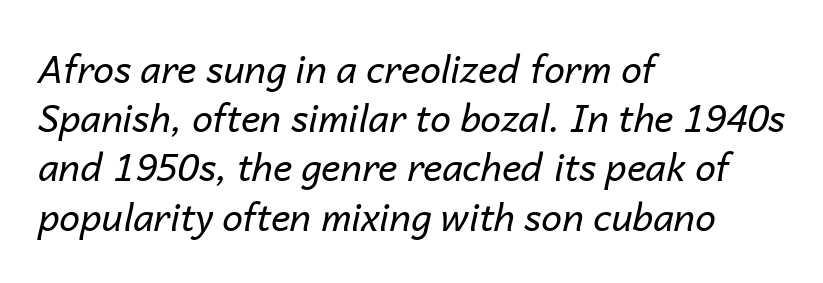
{"italic": "yes", "lean": "right", "slant_degrees": 14, "bold": "no", "weight": "regular", "width": "normal", "stroke_contrast": "low", "x_height": "medium", "monospaced": "no", "underline": "no", "align": "left", "line_spacing": "normal", "line_spacing_ratio": 1.33, "letter_spacing": "normal", "letter_spacing_em": 0.0, "glyph_px": 37}
